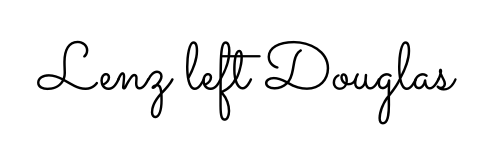
{"bold": "no", "weight": "light", "width": "wide", "stroke_contrast": "low", "x_height": "small", "monospaced": "no", "underline": "no", "letter_spacing": "normal", "letter_spacing_em": 0.0, "glyph_px": 67}
